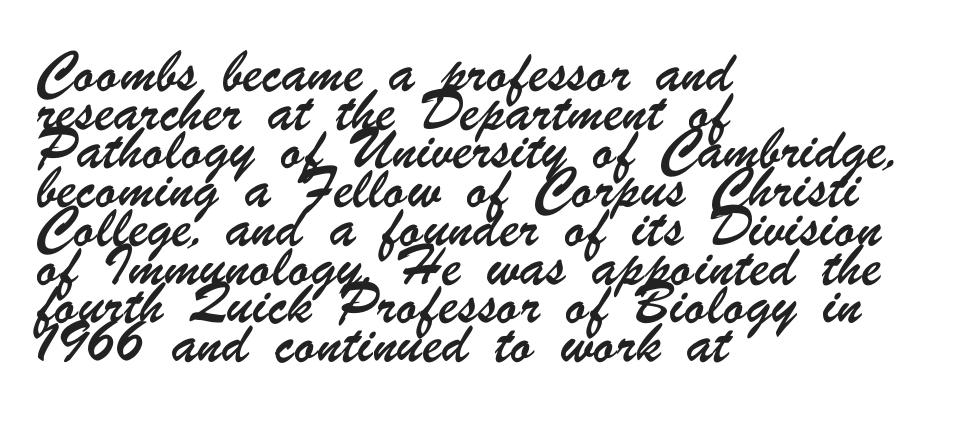
Q: Is the text underlined? A: No.
Q: How is the paragraph aligned? A: Left-aligned.
Q: Is the spacing between letters normal or unusually wide? A: Normal.
Q: Is the spacing between lines tight, normal or loose? A: Normal.
